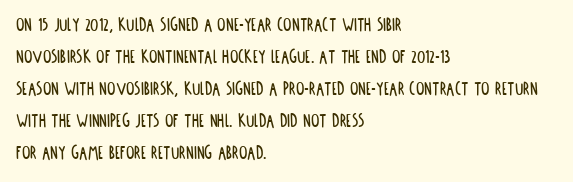
{"italic": "no", "underline": "no", "align": "left", "line_spacing": "normal", "line_spacing_ratio": 1.52, "letter_spacing": "normal", "letter_spacing_em": 0.0, "glyph_px": 21}
